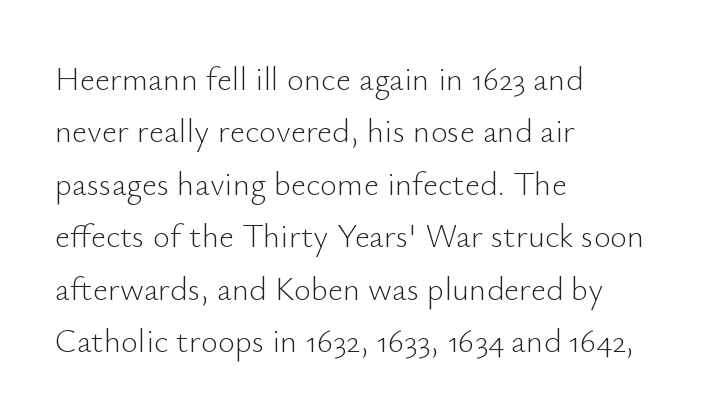
The image shows 33 px light sans-serif type, upright; set left-aligned, normal line spacing (1.59x), normal letter spacing, not underlined; low stroke contrast and a small x-height.
